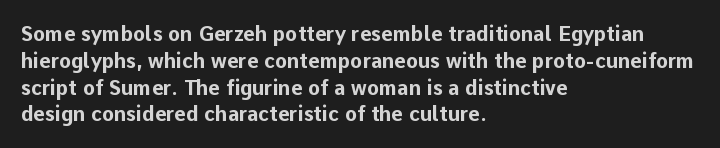
It's the straight-up-and-down kind of type. The letters sit at their default tracking, neither squeezed nor spread. Line starts are locked; line ends wander. This is heavy type, rendered in bold. Baseline-to-baseline distance is the conventional proportion of letter height.
